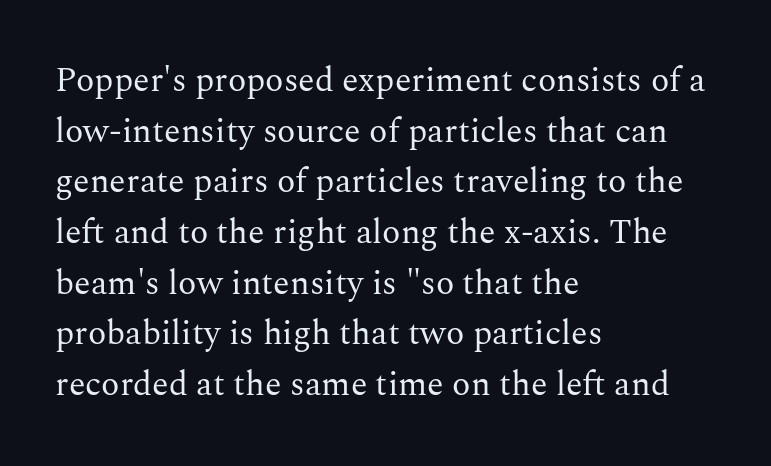
The image shows 34 px regular-weight serif type, upright; set left-aligned, normal line spacing (1.49x), normal letter spacing, not underlined; medium stroke contrast and a medium x-height.
